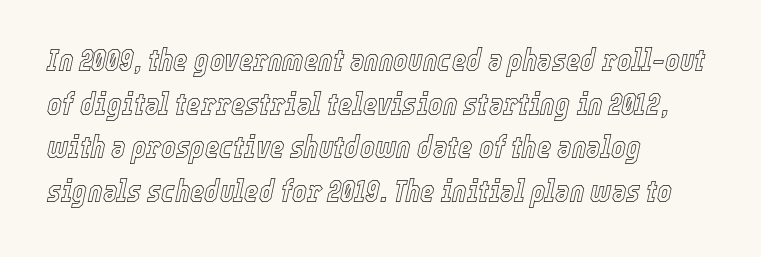
Vertical spacing — default. Is the type slanted? Yes — the strokes lean at a clear angle. Varying glyph widths throughout — classic text-font behaviour. The horizontal fit of the characters is conventional and even.
